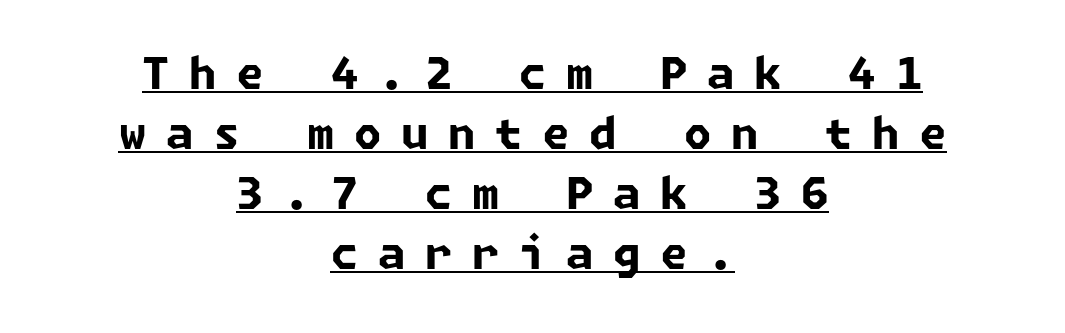
Q: Is the text bold? A: Yes.
Q: Is the typeface a serif or a sans-serif typeface? A: Sans-serif.
Q: Is the text underlined? A: Yes.
Q: How is the paragraph aligned? A: Centered.
Q: Is the spacing between letters normal or unusually wide? A: Unusually wide.
Q: Is the spacing between lines tight, normal or loose? A: Normal.
Q: Width (condensed, normal, or wide)? A: Normal.
Q: Stroke contrast? A: Low.
Q: x-height? A: Medium.
